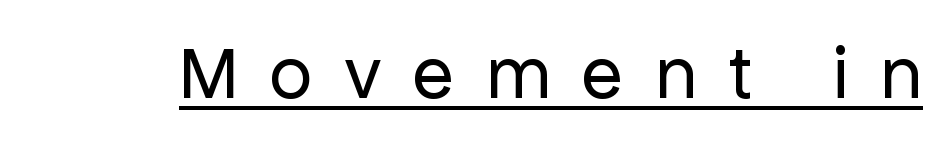
Q: Is the text bold? A: No.
Q: Is the text italic (slanted)? A: No, it is upright.
Q: Is the typeface a serif or a sans-serif typeface? A: Sans-serif.
Q: Is the text underlined? A: Yes.
Q: Is the spacing between letters normal or unusually wide? A: Unusually wide.
Q: Width (condensed, normal, or wide)? A: Normal.
Q: Stroke contrast? A: Low.
Q: x-height? A: Medium.
Q: Monospaced? A: No.
